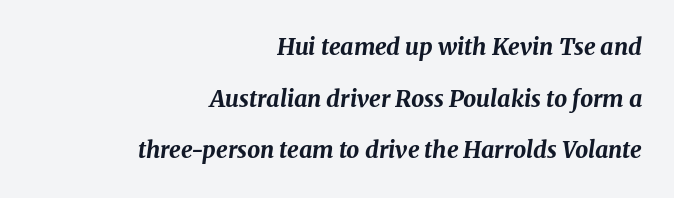
Q: Is the text bold? A: Yes.
Q: Is the text italic (slanted)? A: Yes, it leans right by about 8 degrees.
Q: Is the text underlined? A: No.
Q: How is the paragraph aligned? A: Right-aligned.
Q: Is the spacing between letters normal or unusually wide? A: Normal.
Q: Is the spacing between lines tight, normal or loose? A: Loose.
